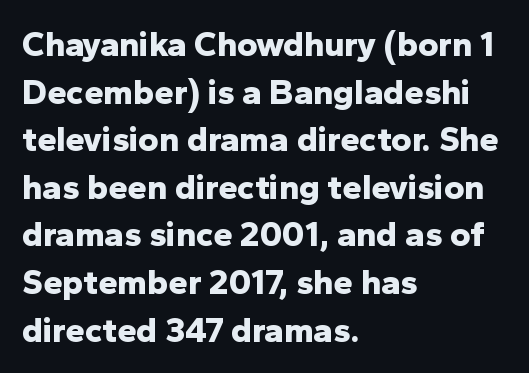
{"serif": "no", "italic": "no", "bold": "yes", "weight": "bold", "width": "normal", "stroke_contrast": "low", "x_height": "medium", "monospaced": "no", "underline": "no", "align": "left", "line_spacing": "normal", "line_spacing_ratio": 1.36, "letter_spacing": "normal", "letter_spacing_em": 0.0, "glyph_px": 35}
